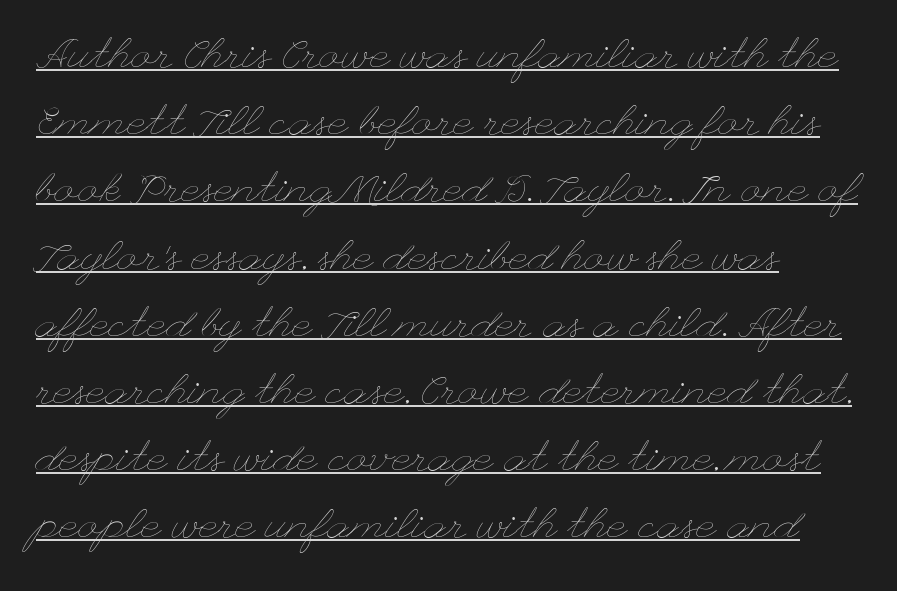
Notice how descenders clear the ascenders below comfortably — that's standard leading. The lines are quadded left. A typesetter would call this zero additional tracking. The characters are drawn with everyday or finer stroke widths. The rendering uses the underline text-decoration.
